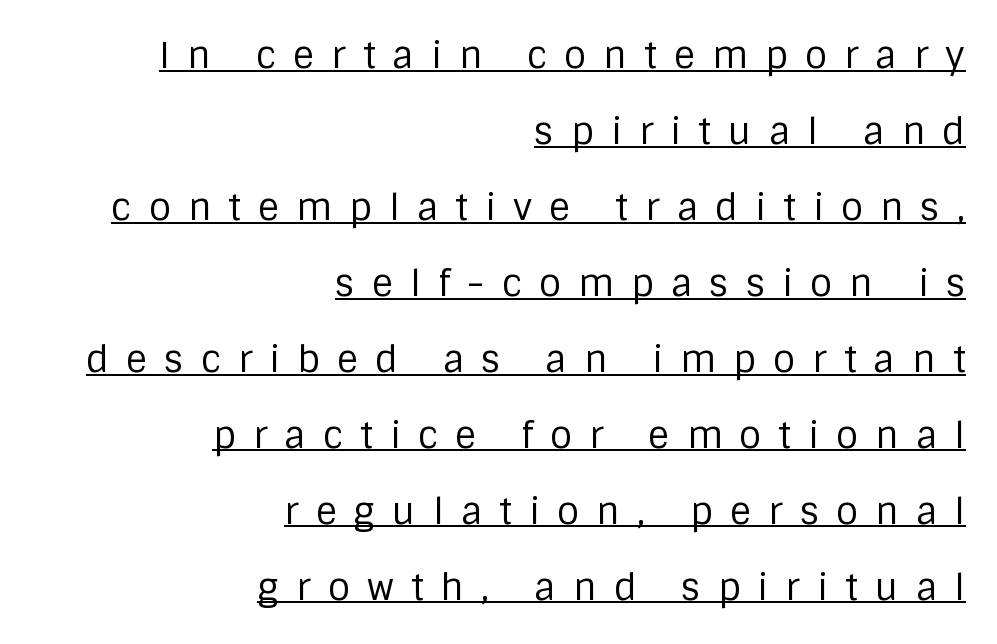
The font is comparable to plain body text, perhaps lighter. The tracking jumps out immediately: characters are airy and widely separated. Notice how the stems are strictly vertical — no italics here. Typographically, this falls in the sans-serif category. The rendering uses natural spacing where letterforms have individual widths. These lines stand farther apart than default settings would place them.
